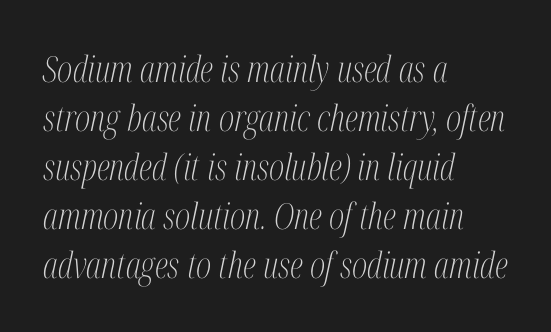
Summary of weight: not heavy and not bold. Casual observation: everything's shoved over to the left. Small tapered or slab feet sit at the stroke ends, so this counts as serif. The rendering uses natural spacing where letterforms have individual widths. In terms of leading, this rendering sits right in the middle. The whole block is typeset with a tilt.
